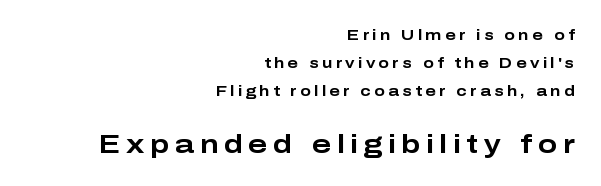
The image shows 25 px bold type, upright; set right-aligned, loose line spacing (1.99x), unusually wide letter spacing (+0.24 em), not underlined; the second (bottom) block is 1.79x larger.
